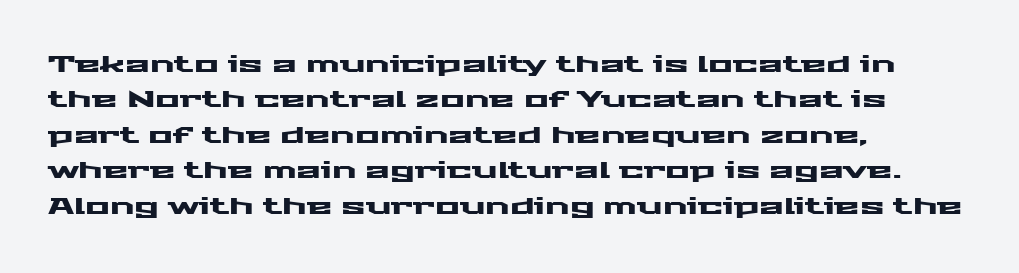
{"italic": "no", "underline": "no", "align": "left", "line_spacing": "normal", "line_spacing_ratio": 1.54, "letter_spacing": "normal", "letter_spacing_em": 0.0, "glyph_px": 23}
